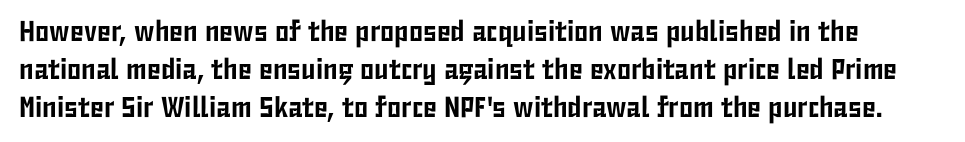
The image shows 29 px condensed sans-serif type, upright; set normal line spacing (1.31x), normal letter spacing, not underlined; low stroke contrast and a medium x-height.
